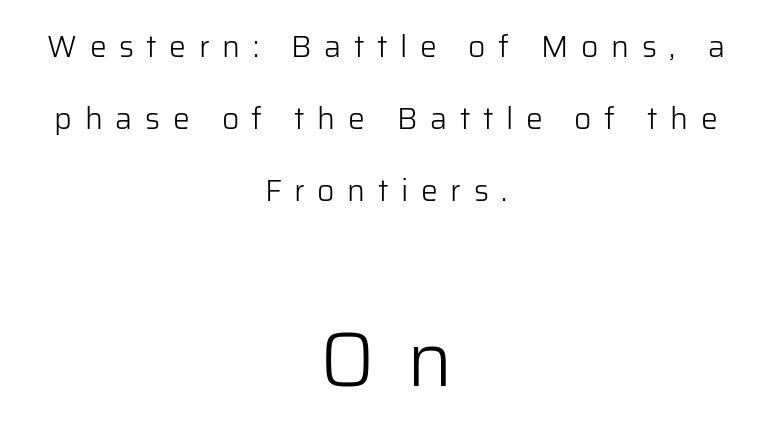
The image shows 76 px light sans-serif type, upright; set centered, loose line spacing (2.4x), unusually wide letter spacing (+0.42 em), not underlined; the second (bottom) block is 2.53x larger; low stroke contrast and a medium x-height.
